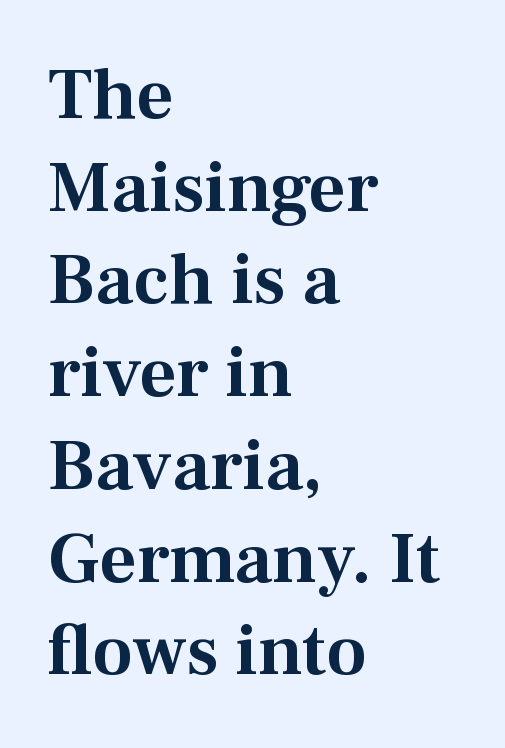
{"serif": "yes", "italic": "no", "width": "normal", "stroke_contrast": "medium", "x_height": "medium", "monospaced": "no", "underline": "no", "align": "left", "line_spacing": "normal", "line_spacing_ratio": 1.27, "letter_spacing": "normal", "letter_spacing_em": 0.0, "glyph_px": 73}
